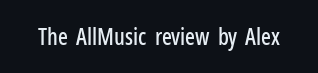
Q: Is the text italic (slanted)? A: No, it is upright.
Q: Is the text underlined? A: No.
Q: Is the spacing between letters normal or unusually wide? A: Normal.
